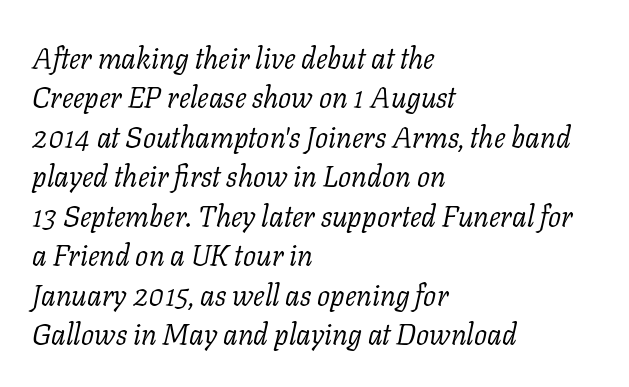
{"serif": "yes", "italic": "yes", "lean": "right", "slant_degrees": 11, "bold": "no", "weight": "light", "width": "normal", "stroke_contrast": "low", "x_height": "medium", "monospaced": "no", "underline": "no", "align": "left", "line_spacing": "normal", "line_spacing_ratio": 1.36, "letter_spacing": "normal", "letter_spacing_em": 0.0, "glyph_px": 29}
